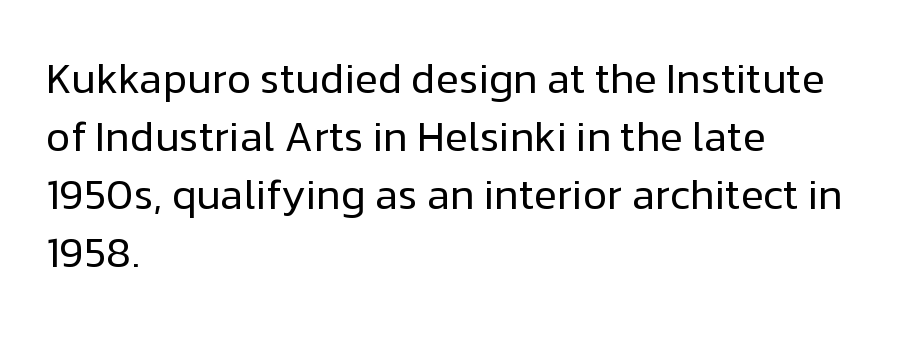
Horizontal alignment here is leftward, the default for most running prose. Each new line begins a customary step beneath the previous one. Notice how the stems are strictly vertical — no italics here. Note the varied advance widths — an 'i' is clearly narrower than an 'm'. This sample uses a sans-serif face.
